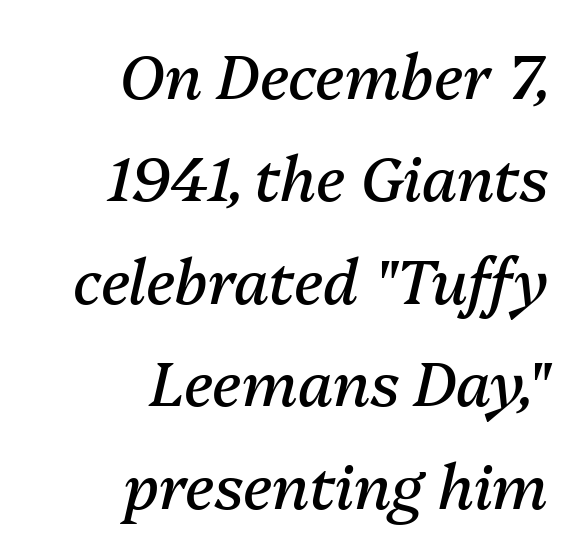
Look at the tracking — it's just the regular setting, nothing added. Is this a heavy cut? Hardly; it is regular or lighter. The compositor pushed each line to the right boundary. When letters slant like this, we call the style italic. Note the varied advance widths — an 'i' is clearly narrower than an 'm'. Unmarked baselines from the first word to the last.
